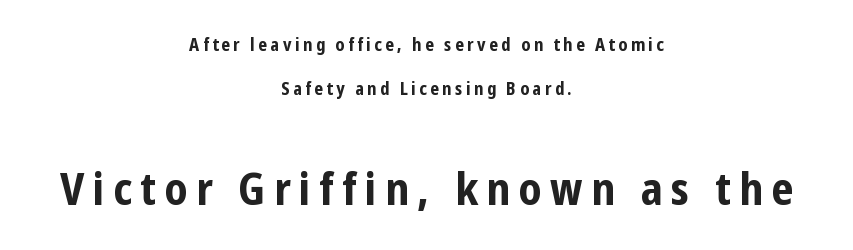
Leading is clearly above the norm, producing a sparse column. Looks like regular typesetting: each glyph gets only the width it needs. The characters display no serif detailing; their extremities are plain. Caption: upper text group reduced, lower text group enlarged. Emphasis by weight is at full strength: bold.
